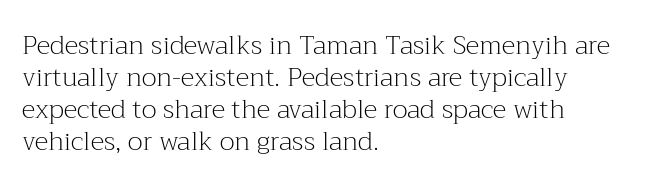
{"italic": "no", "bold": "no", "underline": "no", "align": "left", "line_spacing_ratio": 1.23, "letter_spacing": "normal", "letter_spacing_em": 0.0, "glyph_px": 26}
